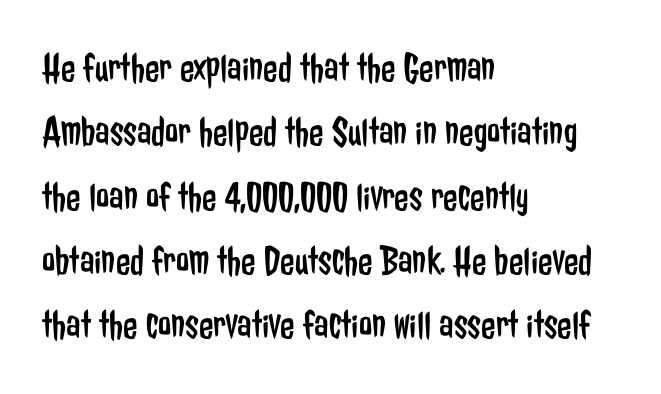
Q: Is the text bold? A: No.
Q: Is the text italic (slanted)? A: No, it is upright.
Q: Is the typeface a serif or a sans-serif typeface? A: Sans-serif.
Q: Is the text underlined? A: No.
Q: How is the paragraph aligned? A: Left-aligned.
Q: Is the spacing between letters normal or unusually wide? A: Normal.
Q: Is the spacing between lines tight, normal or loose? A: Normal.
Q: Width (condensed, normal, or wide)? A: Condensed.
Q: Stroke contrast? A: Low.
Q: x-height? A: Medium.
Q: Monospaced? A: No.
